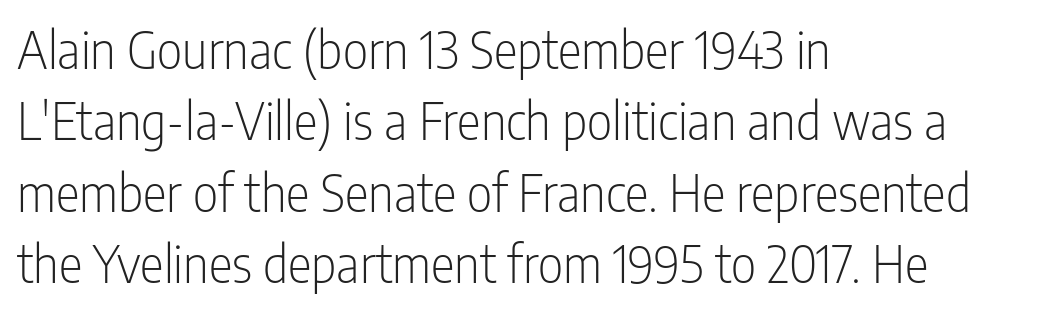
The image shows 50 px light, condensed sans-serif type, upright; set left-aligned, normal line spacing (1.43x), normal letter spacing, not underlined; low stroke contrast and a medium x-height.
